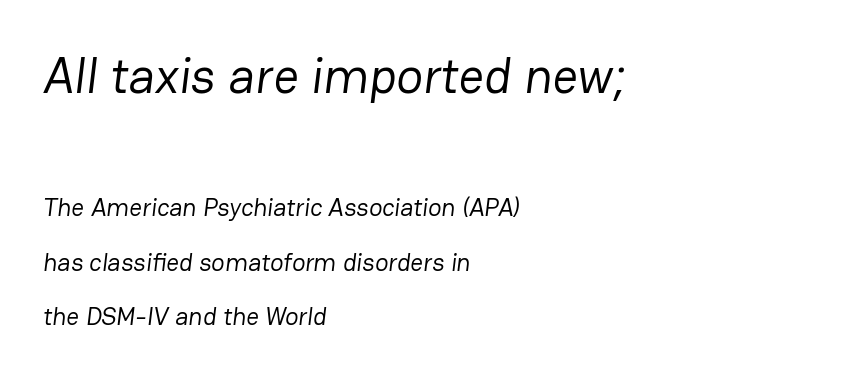
The image shows 50 px regular-weight sans-serif type; set left-aligned, loose line spacing (2.17x), normal letter spacing, not underlined; the first (top) block is 2.0x larger; low stroke contrast and a medium x-height.
